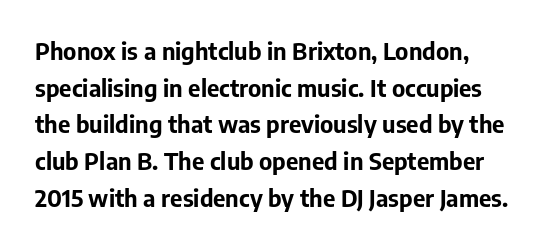
{"italic": "no", "bold": "yes", "underline": "no", "align": "left", "line_spacing": "normal", "line_spacing_ratio": 1.53, "letter_spacing": "normal", "letter_spacing_em": 0.0, "glyph_px": 24}
